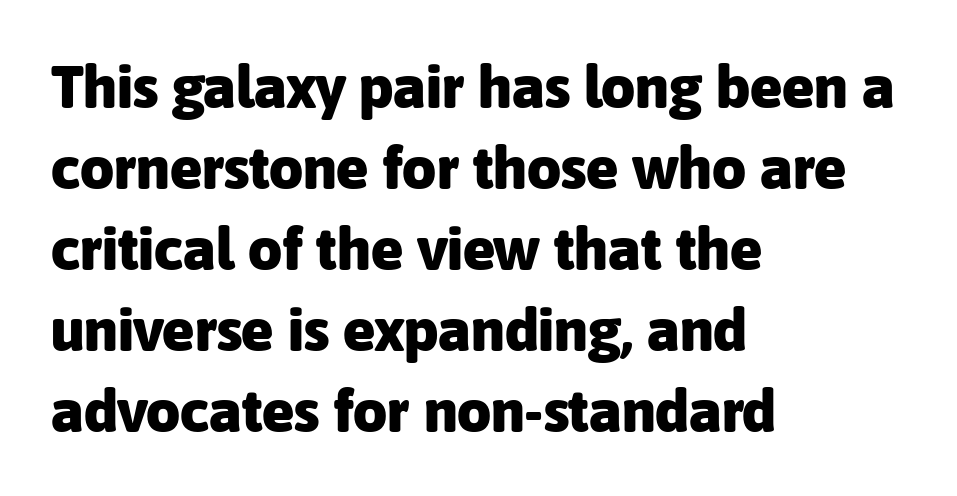
The image shows 60 px heavy sans-serif type, upright; set left-aligned, normal line spacing (1.35x), normal letter spacing, not underlined; low stroke contrast and a medium x-height.
